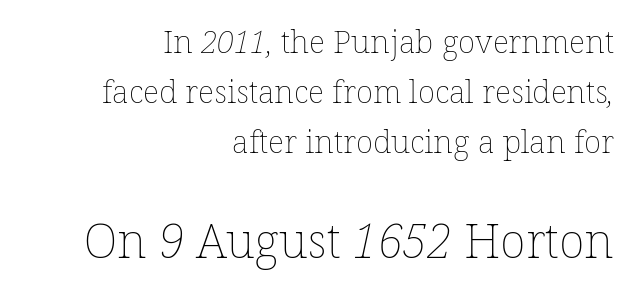
Q: Is the text bold? A: No.
Q: Is the text underlined? A: No.
Q: How is the paragraph aligned? A: Right-aligned.
Q: Is the spacing between letters normal or unusually wide? A: Normal.
Q: Is the spacing between lines tight, normal or loose? A: Normal.
Q: Which block of text is set in a larger size, the first (top) or the second (bottom)? A: The second (bottom) one.
Q: Width (condensed, normal, or wide)? A: Normal.
Q: Stroke contrast? A: Low.
Q: x-height? A: Medium.
Q: Monospaced? A: No.
